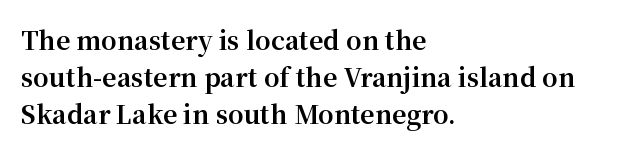
The image shows 25 px bold type, upright; set left-aligned, normal line spacing (1.49x), normal letter spacing, not underlined.
